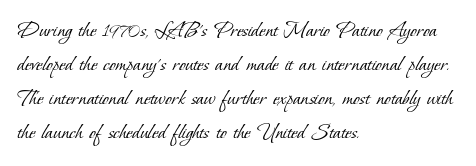
The image shows 24 px text type; set left-aligned, normal line spacing (1.42x), normal letter spacing, not underlined.
